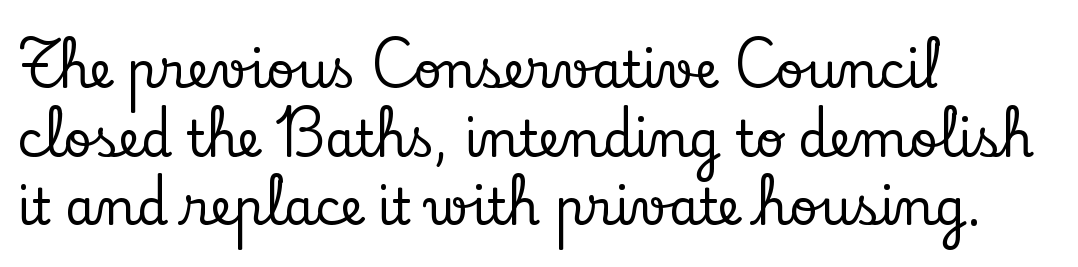
Leading: standard. Spacing verdict: proportional, widths tailored to each character. Does extra space separate the letters? No, they use regular spacing. No word sits above an underline. Visually the block forms a straight wall on the left and a jagged coastline on the right. A typesetter would mark this as roman, not italic.
